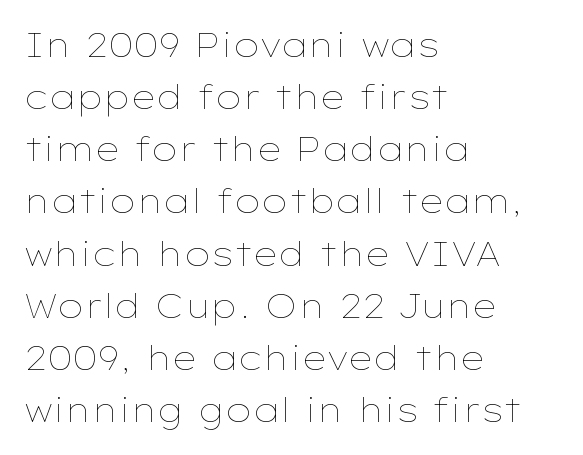
The image shows 33 px thin, wide type, upright; set left-aligned, normal line spacing (1.58x), normal letter spacing, not underlined; low stroke contrast and a medium x-height.
